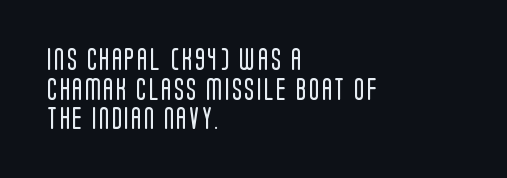
Q: Is the text bold? A: No.
Q: Is the text italic (slanted)? A: No, it is upright.
Q: Is the text underlined? A: No.
Q: How is the paragraph aligned? A: Left-aligned.
Q: Is the spacing between lines tight, normal or loose? A: Normal.
